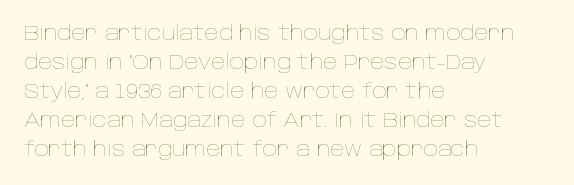
The image shows 20 px text type, upright; set left-aligned, normal line spacing (1.45x), normal letter spacing, not underlined.
